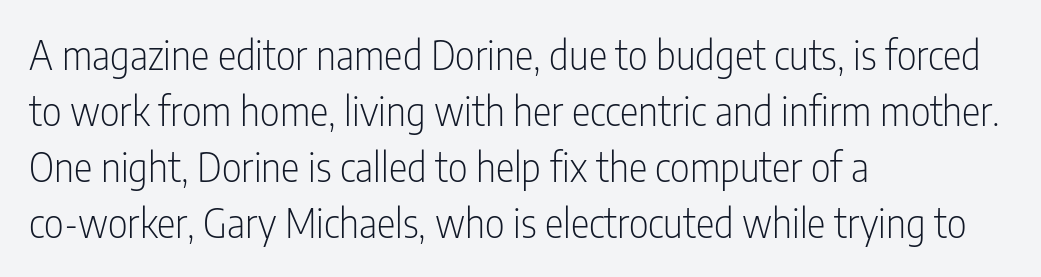
{"serif": "no", "italic": "no", "bold": "no", "weight": "light", "width": "condensed", "stroke_contrast": "low", "x_height": "medium", "monospaced": "no", "underline": "no", "align": "left", "line_spacing": "normal", "line_spacing_ratio": 1.44, "letter_spacing": "normal", "letter_spacing_em": 0.0, "glyph_px": 39}
